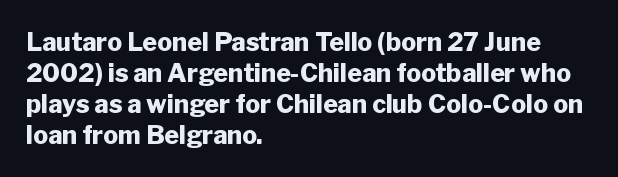
You'd pick this weight for a headline — it's a proper bold. Upright lettering throughout. Nothing unusual about the tracking: characters are spaced as the font intends. Check the space under the baseline: it is left empty.
